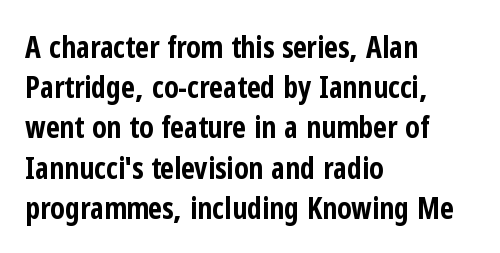
{"serif": "no", "italic": "no", "bold": "yes", "weight": "bold", "width": "condensed", "stroke_contrast": "low", "x_height": "medium", "monospaced": "no", "underline": "no", "align": "left", "line_spacing": "normal", "line_spacing_ratio": 1.34, "letter_spacing": "normal", "letter_spacing_em": 0.0, "glyph_px": 30}
